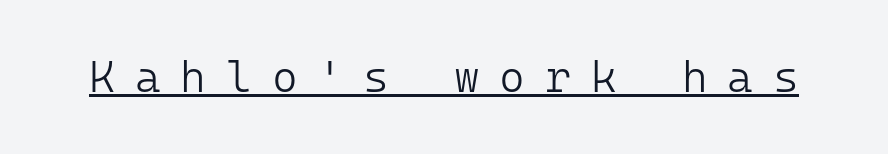
The image shows 44 px light sans-serif type, upright, monospaced; set unusually wide letter spacing (+0.45 em), underlined; low stroke contrast and a medium x-height.
